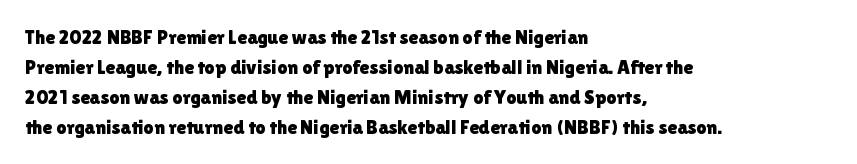
{"italic": "no", "underline": "no", "align": "left", "line_spacing": "normal", "line_spacing_ratio": 1.5, "letter_spacing": "normal", "letter_spacing_em": 0.0, "glyph_px": 20}
